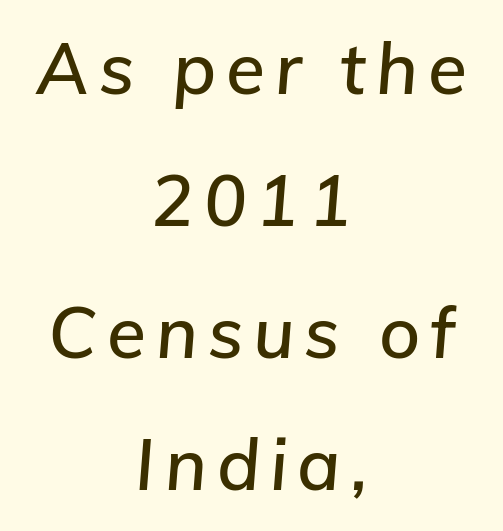
Q: Is the text italic (slanted)? A: Yes, it leans right by about 5 degrees.
Q: Is the text underlined? A: No.
Q: How is the paragraph aligned? A: Centered.
Q: Width (condensed, normal, or wide)? A: Normal.
Q: Stroke contrast? A: Low.
Q: x-height? A: Medium.
Q: Monospaced? A: No.
